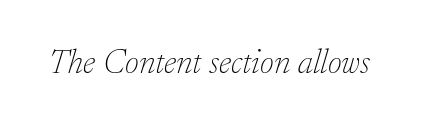
Heft: none added — not bold. Check the space under the baseline: it is left empty. Character widths vary here, with narrow letters taking less room than wide ones. This sample uses an oblique cut, with every glyph tilted off the vertical. The gaps between neighbouring characters are ordinary and unremarkable.
